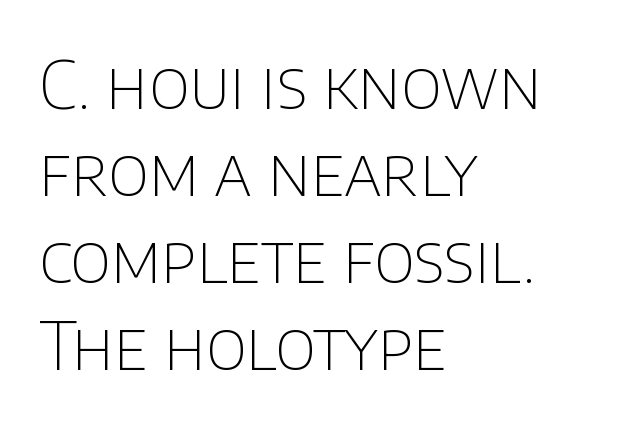
Q: Is the text bold? A: No.
Q: Is the text italic (slanted)? A: No, it is upright.
Q: Is the typeface a serif or a sans-serif typeface? A: Sans-serif.
Q: Is the text underlined? A: No.
Q: How is the paragraph aligned? A: Left-aligned.
Q: Is the spacing between letters normal or unusually wide? A: Normal.
Q: Is the spacing between lines tight, normal or loose? A: Normal.
Q: Width (condensed, normal, or wide)? A: Normal.
Q: Stroke contrast? A: Low.
Q: x-height? A: Large.
Q: Monospaced? A: No.
